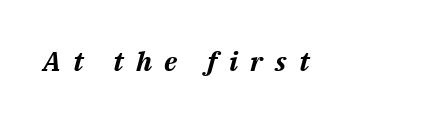
The image shows 27 px bold type, italic (leaning right); set unusually wide letter spacing (+0.45 em), not underlined.
